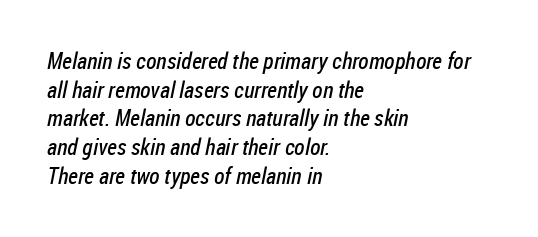
The image shows 23 px text type; set left-aligned, normal line spacing (1.25x), normal letter spacing, not underlined.
